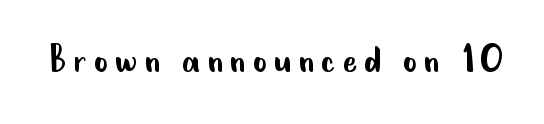
Q: Is the text bold? A: No.
Q: Is the text italic (slanted)? A: No, it is upright.
Q: Is the typeface a serif or a sans-serif typeface? A: Sans-serif.
Q: Is the text underlined? A: No.
Q: Width (condensed, normal, or wide)? A: Condensed.
Q: Stroke contrast? A: Low.
Q: x-height? A: Small.
Q: Monospaced? A: No.
